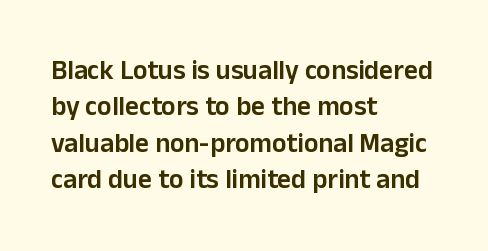
Heft: intermediate — a semibold. The block of text has a typical density, with ordinary space between rows. Descenders hang freely into open space. The rendering anchors every line to the left-hand side.
